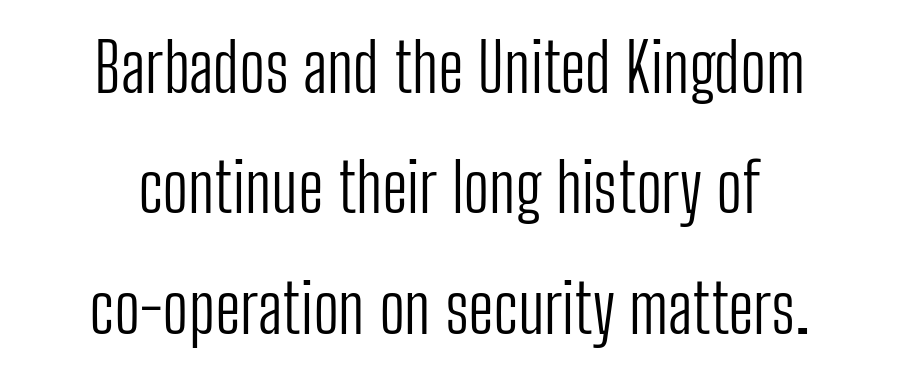
Tracking here is standard; glyphs follow each other at the usual distance. Ascenders rise straight up at ninety degrees. This sample uses a sans-serif face. Only glyphs here, with clear space below each row. If you folded the block vertically in half, each line would mirror itself in length. Weight class: somewhere from thin through regular.
